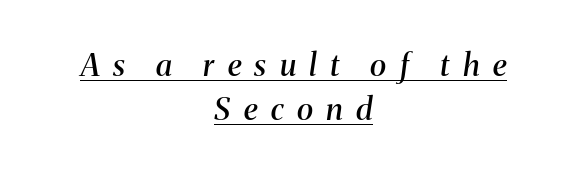
{"serif": "yes", "italic": "yes", "lean": "right", "slant_degrees": 8, "bold": "semi", "weight": "semibold", "width": "normal", "stroke_contrast": "medium", "x_height": "medium", "monospaced": "no", "underline": "yes", "align": "center", "line_spacing": "normal", "line_spacing_ratio": 1.42, "letter_spacing": "wide", "letter_spacing_em": 0.43, "glyph_px": 31}
